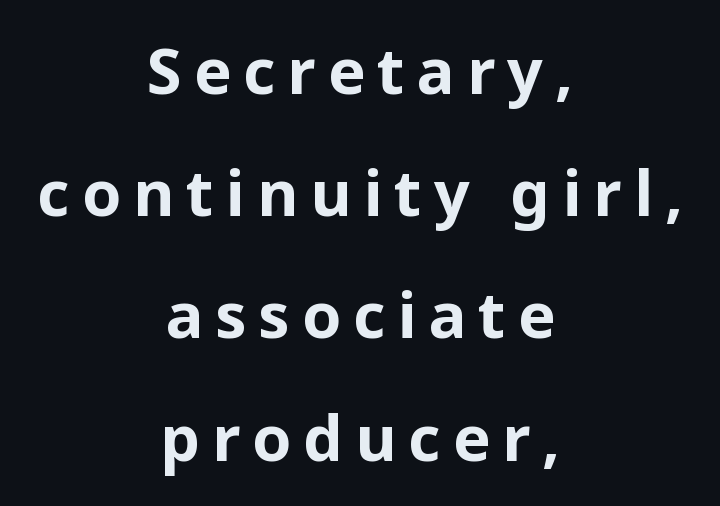
Serif or sans? Sans — the stroke terminals are bare. Has an underline been added? It has not. Does the weight exceed regular? Yes, all the way to bold. The font's upright variant was chosen for this text. Whoever set this chose breathing room over compactness in the vertical rhythm.
